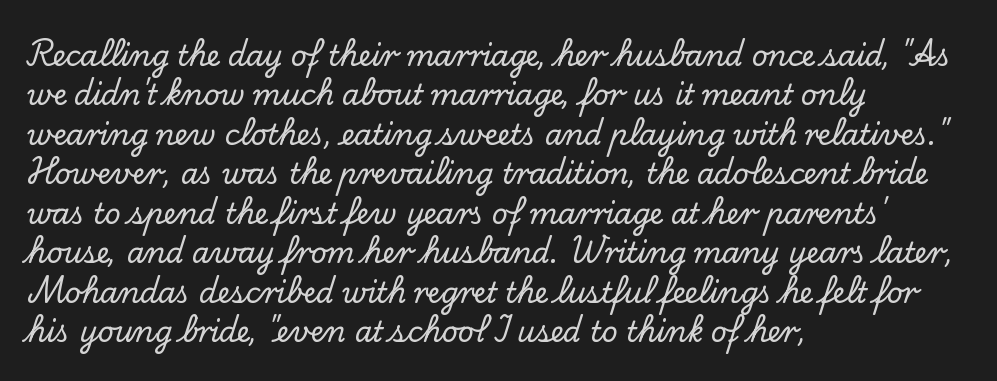
{"serif": "yes", "width": "normal", "stroke_contrast": "low", "x_height": "small", "monospaced": "no", "underline": "no", "align": "left", "line_spacing": "normal", "line_spacing_ratio": 1.41, "letter_spacing": "normal", "letter_spacing_em": 0.0, "glyph_px": 28}
